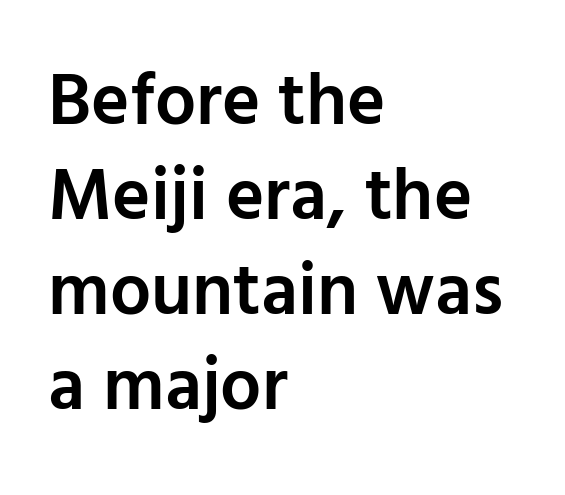
Q: Is the text bold? A: Semi-bold.
Q: Is the text italic (slanted)? A: No, it is upright.
Q: Is the typeface a serif or a sans-serif typeface? A: Sans-serif.
Q: Is the text underlined? A: No.
Q: How is the paragraph aligned? A: Left-aligned.
Q: Is the spacing between letters normal or unusually wide? A: Normal.
Q: Is the spacing between lines tight, normal or loose? A: Normal.
Q: Width (condensed, normal, or wide)? A: Normal.
Q: Stroke contrast? A: Low.
Q: x-height? A: Medium.
Q: Monospaced? A: No.
